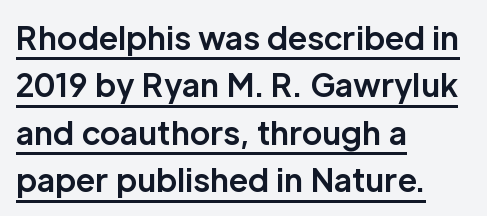
{"serif": "no", "italic": "no", "bold": "yes", "weight": "bold", "width": "normal", "stroke_contrast": "low", "x_height": "medium", "monospaced": "no", "underline": "yes", "align": "left", "line_spacing": "normal", "line_spacing_ratio": 1.53, "letter_spacing": "normal", "letter_spacing_em": 0.0, "glyph_px": 31}
